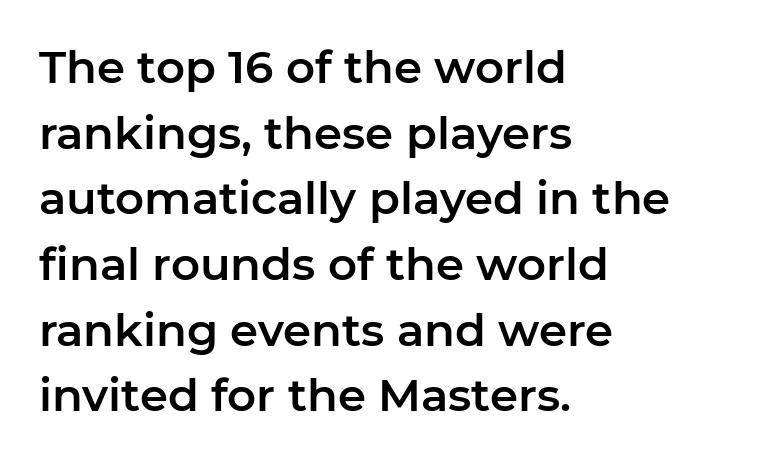
The image shows 45 px sans-serif type, upright; set left-aligned, normal line spacing (1.46x), normal letter spacing, not underlined; low stroke contrast and a medium x-height.
